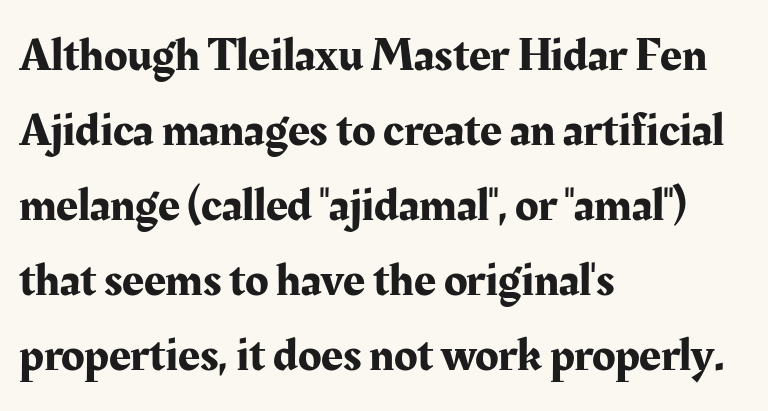
Unmarked baselines from the first word to the last. Proportional: the letters do not fall into vertical columns. Standard letterfit; no display-style spreading of the glyphs. How would I describe the line gaps? Plain and ordinary.
